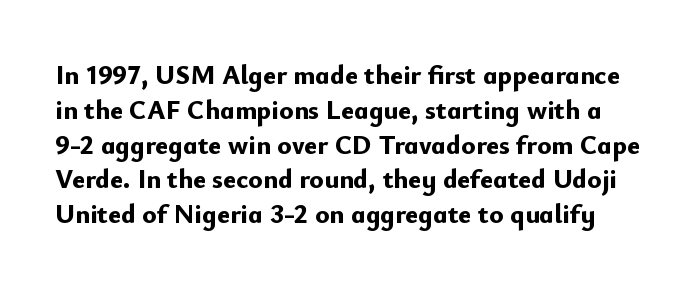
{"italic": "no", "bold": "yes", "underline": "no", "line_spacing": "normal", "line_spacing_ratio": 1.29, "letter_spacing": "normal", "letter_spacing_em": 0.0, "glyph_px": 27}
